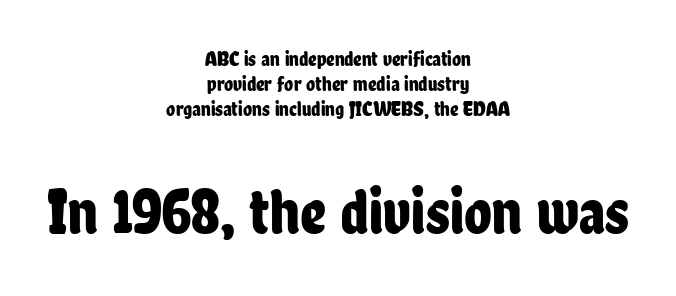
{"serif": "no", "italic": "no", "width": "condensed", "stroke_contrast": "low", "x_height": "medium", "monospaced": "no", "underline": "no", "align": "center", "line_spacing_ratio": 1.2, "letter_spacing": "normal", "letter_spacing_em": 0.0, "larger_block": "second", "size_ratio": 3.05, "glyph_px": 64}
